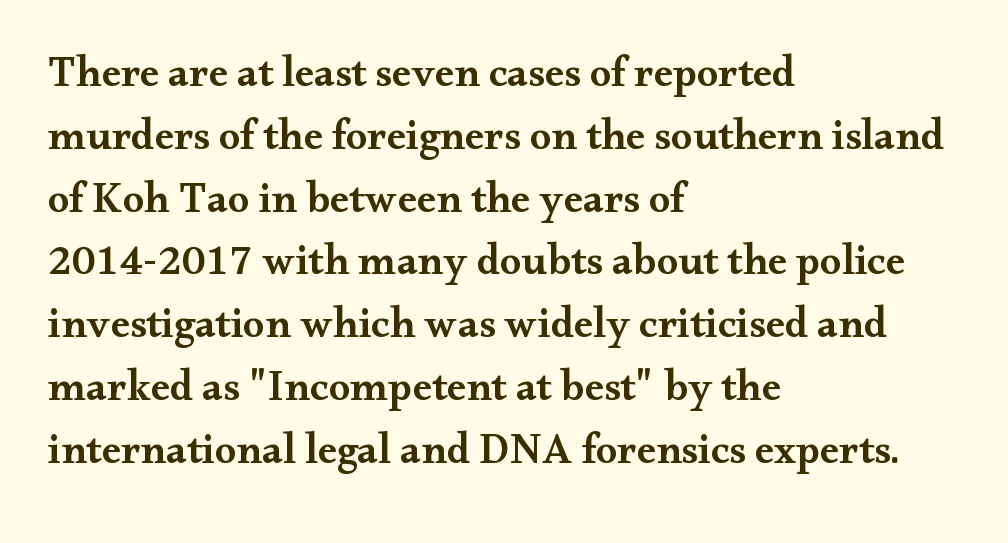
The image shows 43 px semibold, wide serif type, upright; set left-aligned, normal line spacing (1.46x), normal letter spacing, not underlined; medium stroke contrast and a small x-height.
